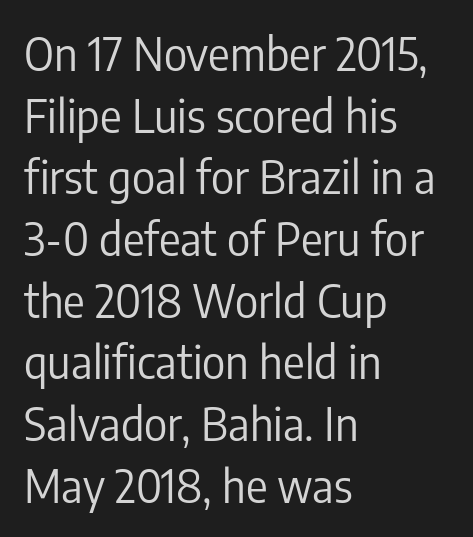
The image shows 45 px regular-weight, condensed sans-serif type, upright; set left-aligned, normal line spacing (1.37x), normal letter spacing, not underlined; low stroke contrast and a medium x-height.
